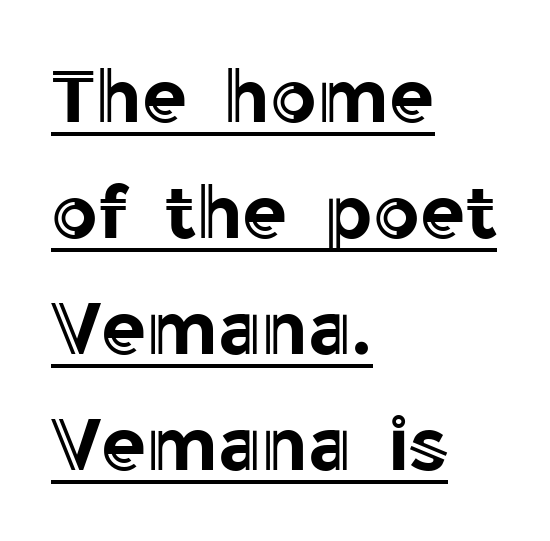
Upright lettering throughout. Honestly, the letter spacing is just normal — you wouldn't notice it. Each letter keeps its own natural width here, so spacing adapts to shape. Horizontal alignment here is leftward, the default for most running prose.
